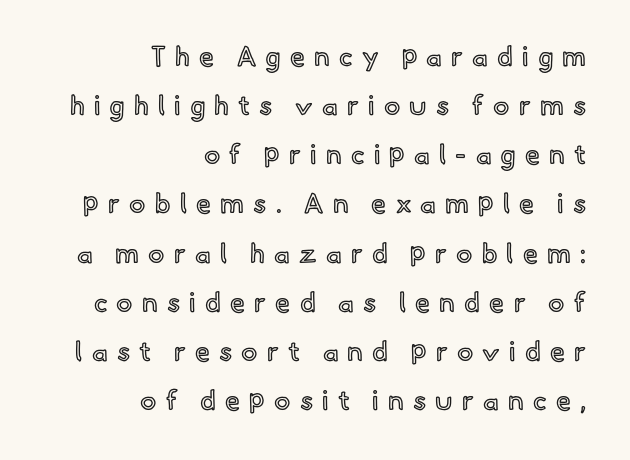
{"italic": "no", "underline": "no", "align": "right", "line_spacing_ratio": 1.82, "letter_spacing": "wide", "letter_spacing_em": 0.34, "glyph_px": 27}
